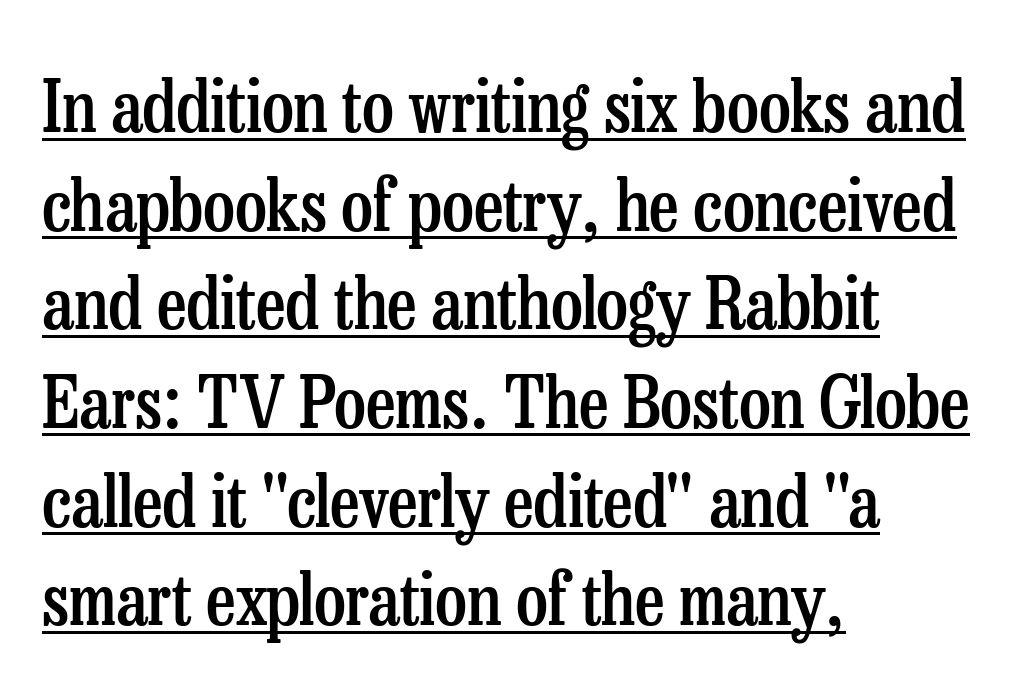
Q: Is the text bold? A: Semi-bold.
Q: Is the text italic (slanted)? A: No, it is upright.
Q: Is the typeface a serif or a sans-serif typeface? A: Serif.
Q: Is the text underlined? A: Yes.
Q: How is the paragraph aligned? A: Left-aligned.
Q: Is the spacing between letters normal or unusually wide? A: Normal.
Q: Is the spacing between lines tight, normal or loose? A: Normal.
Q: Width (condensed, normal, or wide)? A: Condensed.
Q: Stroke contrast? A: Low.
Q: x-height? A: Medium.
Q: Monospaced? A: No.
